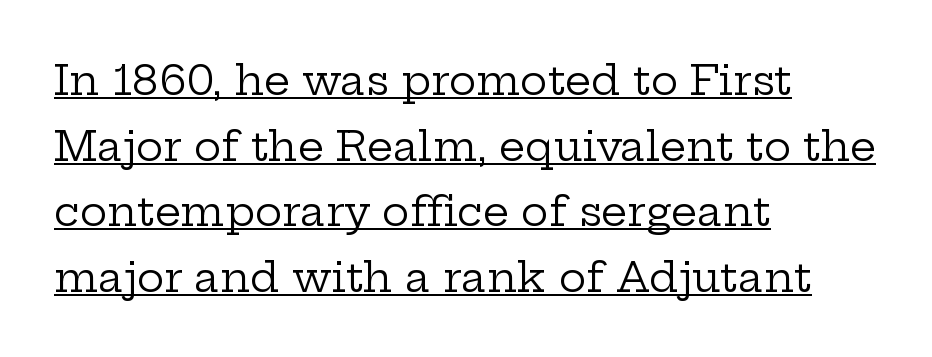
The image shows 41 px regular-weight, wide serif type, upright; set left-aligned, normal line spacing (1.6x), normal letter spacing, underlined; low stroke contrast and a medium x-height.
